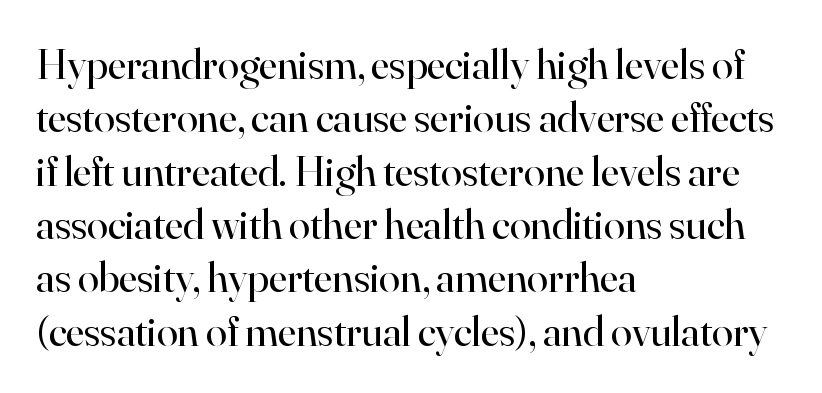
Q: Is the text bold? A: No.
Q: Is the text italic (slanted)? A: No, it is upright.
Q: Is the typeface a serif or a sans-serif typeface? A: Serif.
Q: Is the text underlined? A: No.
Q: How is the paragraph aligned? A: Left-aligned.
Q: Is the spacing between letters normal or unusually wide? A: Normal.
Q: Width (condensed, normal, or wide)? A: Normal.
Q: Stroke contrast? A: High.
Q: x-height? A: Small.
Q: Monospaced? A: No.
